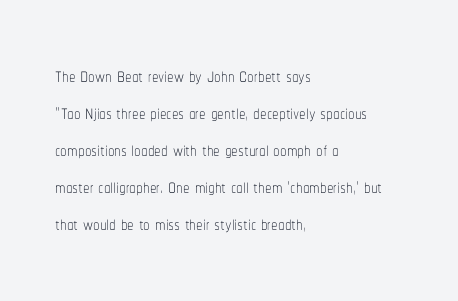
Q: Is the text bold? A: No.
Q: Is the text italic (slanted)? A: No, it is upright.
Q: Is the text underlined? A: No.
Q: How is the paragraph aligned? A: Left-aligned.
Q: Is the spacing between letters normal or unusually wide? A: Normal.
Q: Is the spacing between lines tight, normal or loose? A: Normal.
